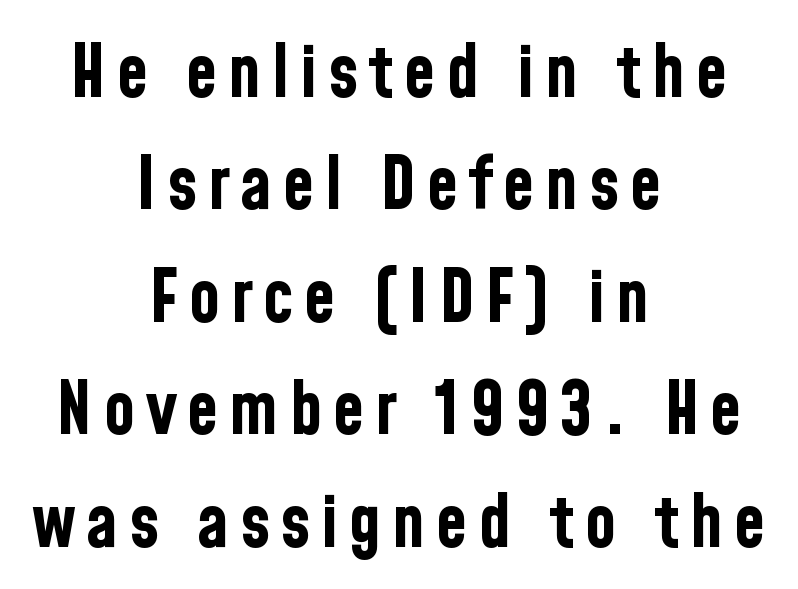
Q: Is the text bold? A: Yes.
Q: Is the text italic (slanted)? A: No, it is upright.
Q: Is the typeface a serif or a sans-serif typeface? A: Sans-serif.
Q: Is the text underlined? A: No.
Q: How is the paragraph aligned? A: Centered.
Q: Is the spacing between lines tight, normal or loose? A: Normal.
Q: Width (condensed, normal, or wide)? A: Condensed.
Q: Stroke contrast? A: Low.
Q: x-height? A: Medium.
Q: Monospaced? A: No.
